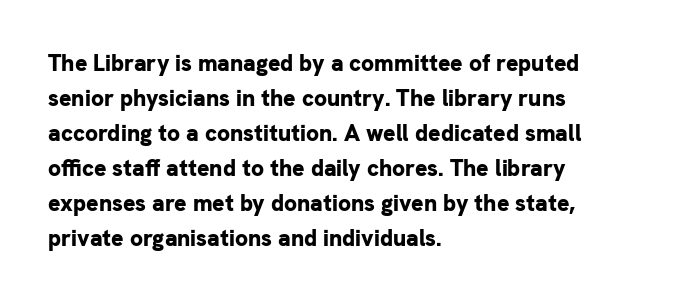
A normal amount of white space separates one row of letters from the next. The lines in this sample share a left origin and differ only in where they stop. Characters follow at the spacing the type designer built in. In terms of weight, the rendering is a true, heavy bold.
